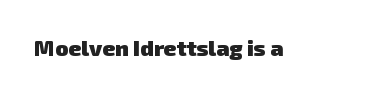
Does extra space separate the letters? No, they use regular spacing. Quick note: underline off. This is heavy type, rendered in bold.
